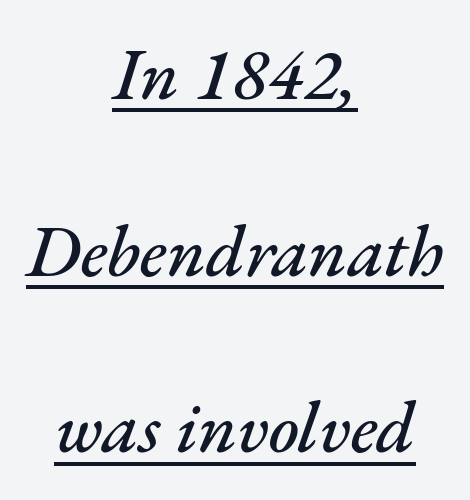
Spacing between characters is what you'd get straight out of the box. This is oblique type, the kind used for emphasis or titles. The string is rendered with underlining switched on. The passage shown stacks its lines with a broad gap. Spacing verdict: proportional, widths tailored to each character. If you folded the block vertically in half, each line would mirror itself in length.
